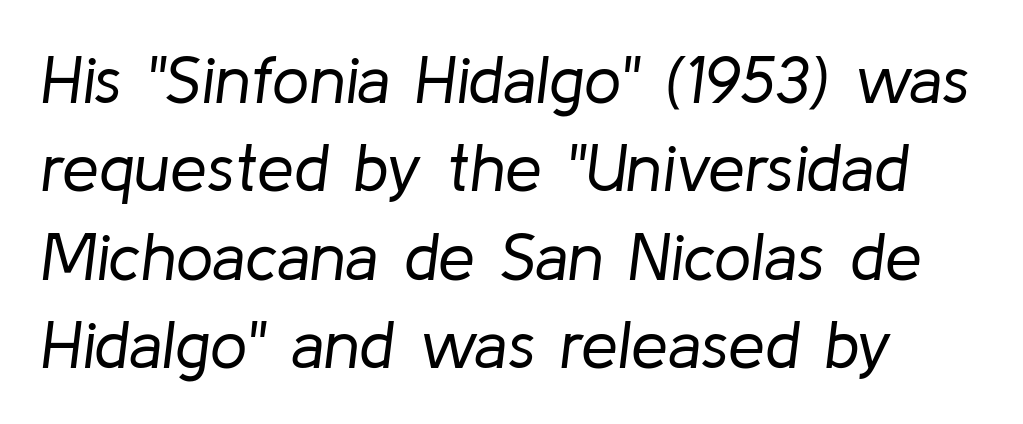
The image shows 66 px regular-weight type, italic (leaning right); set normal line spacing (1.34x), normal letter spacing, not underlined; low stroke contrast and a medium x-height.
